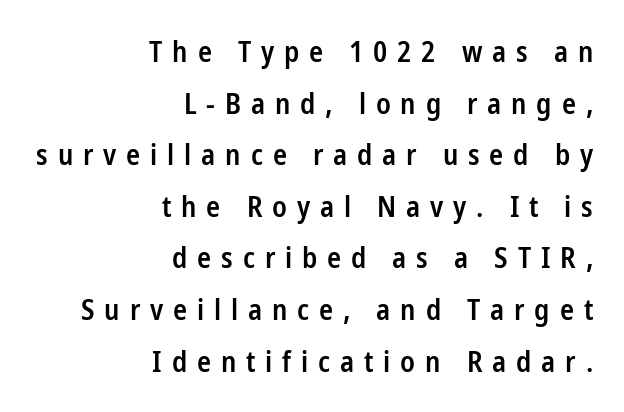
The type sits square on the baseline with zero lean. Look at the bottom of the vertical strokes: they stop flat, with no serifs. Lines of text with bare space underneath. Someone cranked the tracking dial way up on this one. Where is the straight margin? On the right.
